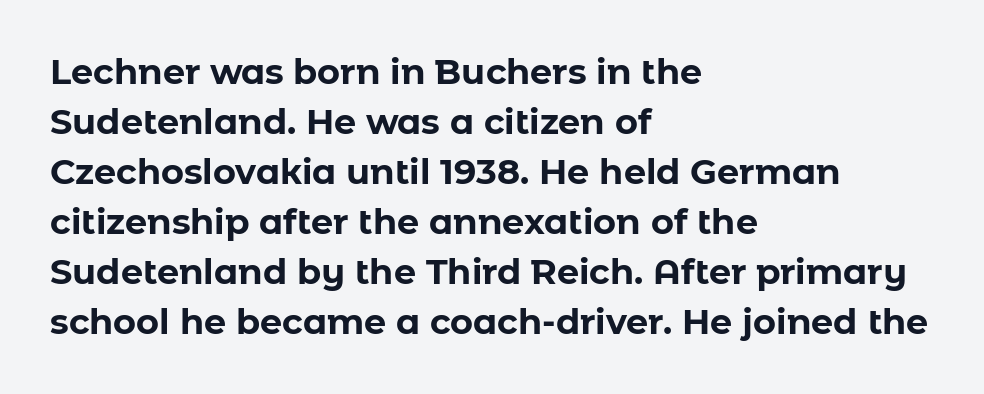
Q: Is the text bold? A: Yes.
Q: Is the text italic (slanted)? A: No, it is upright.
Q: Is the typeface a serif or a sans-serif typeface? A: Sans-serif.
Q: Is the text underlined? A: No.
Q: How is the paragraph aligned? A: Left-aligned.
Q: Is the spacing between letters normal or unusually wide? A: Normal.
Q: Is the spacing between lines tight, normal or loose? A: Normal.
Q: Width (condensed, normal, or wide)? A: Normal.
Q: Stroke contrast? A: Low.
Q: x-height? A: Medium.
Q: Monospaced? A: No.
